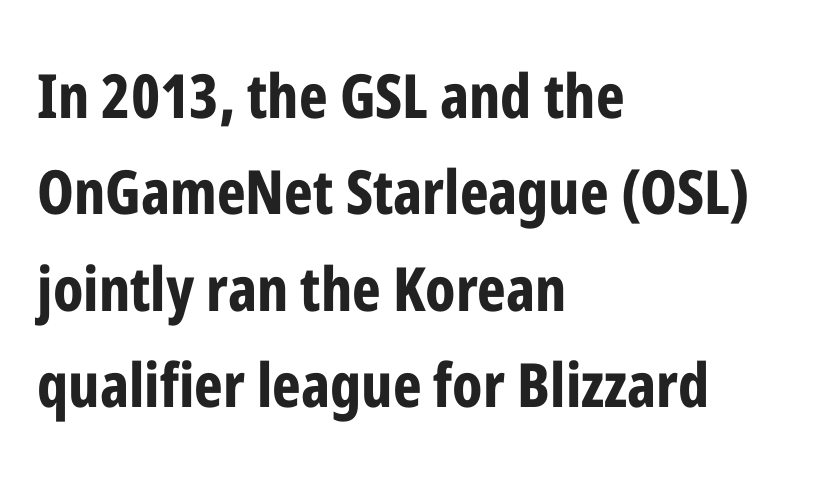
Q: Is the text bold? A: Yes.
Q: Is the text italic (slanted)? A: No, it is upright.
Q: Is the typeface a serif or a sans-serif typeface? A: Sans-serif.
Q: Is the text underlined? A: No.
Q: How is the paragraph aligned? A: Left-aligned.
Q: Is the spacing between letters normal or unusually wide? A: Normal.
Q: Is the spacing between lines tight, normal or loose? A: Normal.
Q: Width (condensed, normal, or wide)? A: Condensed.
Q: Stroke contrast? A: Low.
Q: x-height? A: Medium.
Q: Monospaced? A: No.
